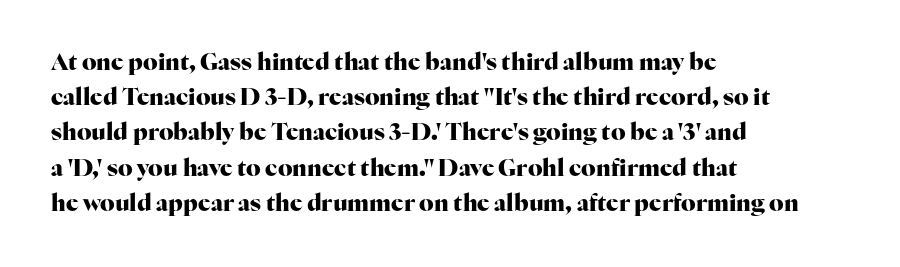
Q: Is the text bold? A: Yes.
Q: Is the text italic (slanted)? A: No, it is upright.
Q: Is the text underlined? A: No.
Q: How is the paragraph aligned? A: Left-aligned.
Q: Is the spacing between letters normal or unusually wide? A: Normal.
Q: Is the spacing between lines tight, normal or loose? A: Normal.
